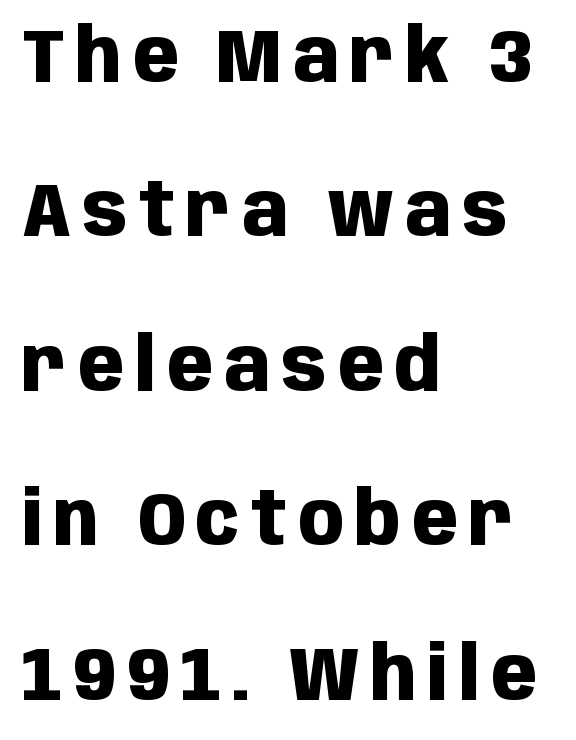
{"serif": "no", "italic": "no", "bold": "yes", "weight": "heavy", "width": "condensed", "stroke_contrast": "low", "x_height": "large", "monospaced": "no", "underline": "no", "align": "left", "line_spacing": "loose", "line_spacing_ratio": 2.06, "glyph_px": 75}
